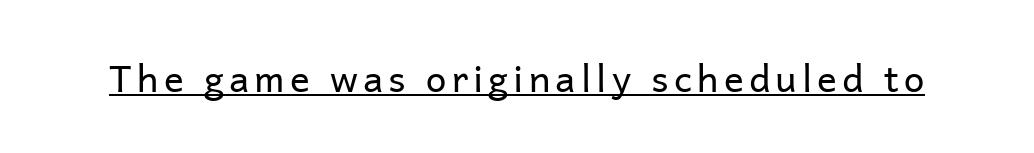
Q: Is the text bold? A: No.
Q: Is the text italic (slanted)? A: No, it is upright.
Q: Is the typeface a serif or a sans-serif typeface? A: Sans-serif.
Q: Is the text underlined? A: Yes.
Q: Width (condensed, normal, or wide)? A: Normal.
Q: Stroke contrast? A: Low.
Q: x-height? A: Medium.
Q: Monospaced? A: No.
